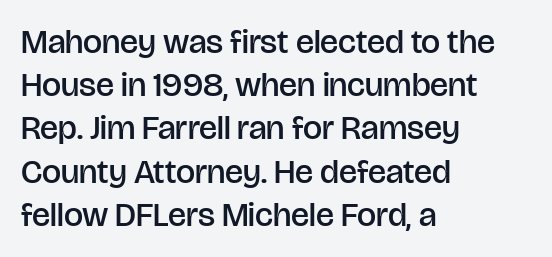
Ascenders rise straight up at ninety degrees. Stroke thickness is moderately raised; the sample reads as semibold. Typeset ragged right — the left edge is the straight one. Proportional: the letters do not fall into vertical columns. The strip under each line holds only bare page.
